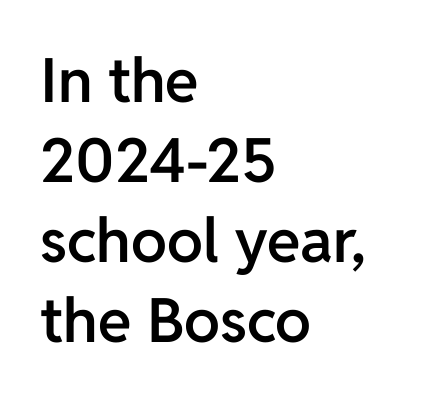
The rendering uses natural spacing where letterforms have individual widths. Every stem runs plumb, perpendicular to the baseline. This is sans-serif lettering, the kind often seen on screens and signage. Does extra space separate the letters? No, they use regular spacing. Where is the straight margin? On the left. A typesetter would call this leading conventional body-copy spacing.
